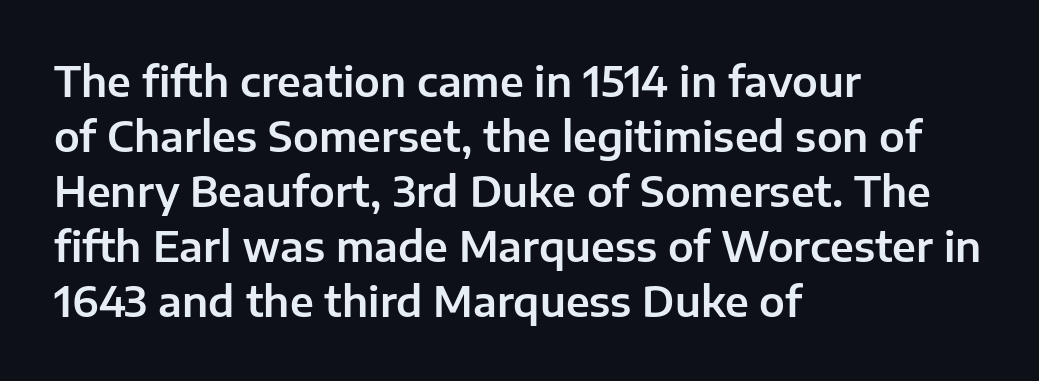
Alignment: flush left. The letters sit at their default tracking, neither squeezed nor spread. This sample keeps an unexceptional amount of space between lines. The axis of the letterforms is exactly vertical.
